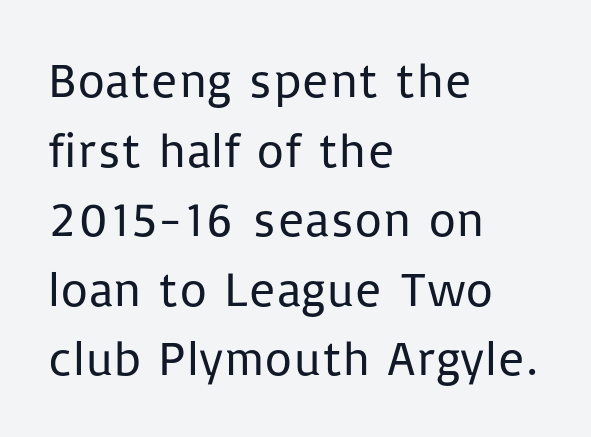
The image shows 49 px regular-weight sans-serif type, upright; set left-aligned, normal line spacing (1.42x), normal letter spacing, not underlined; low stroke contrast and a medium x-height.
